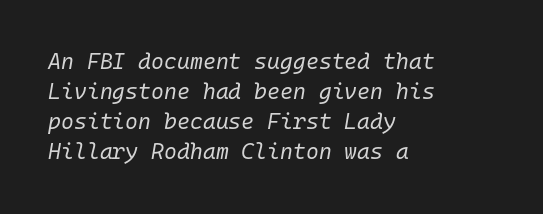
Does extra space separate the letters? No, they use regular spacing. These lines were composed using italics. Summary of vertical rhythm: regular, with standard interline spacing. The rag falls on the right side of this text block. Weight: not bold — regular or lighter.
